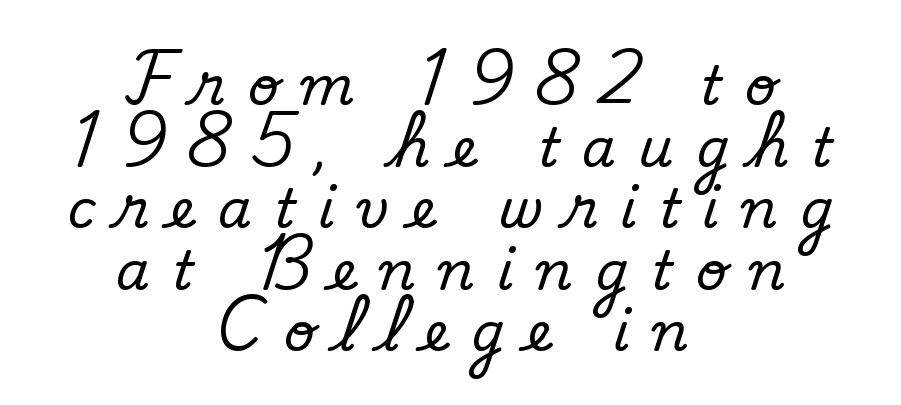
{"serif": "no", "bold": "no", "weight": "regular", "width": "normal", "stroke_contrast": "low", "x_height": "small", "monospaced": "no", "underline": "no", "align": "center", "line_spacing": "tight", "line_spacing_ratio": 1.14, "letter_spacing": "wide", "letter_spacing_em": 0.42, "glyph_px": 54}
